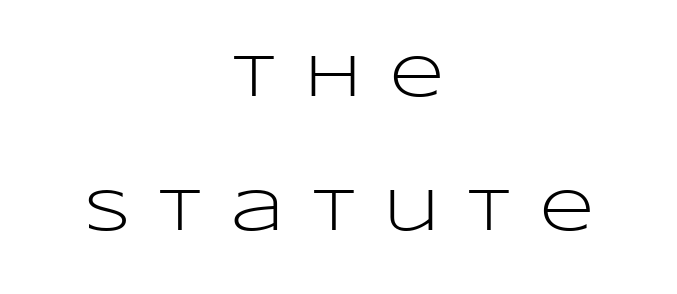
The image shows 59 px light, wide sans-serif type, upright; set centered, loose line spacing (2.27x), unusually wide letter spacing (+0.5 em), not underlined; low stroke contrast and a large x-height.
